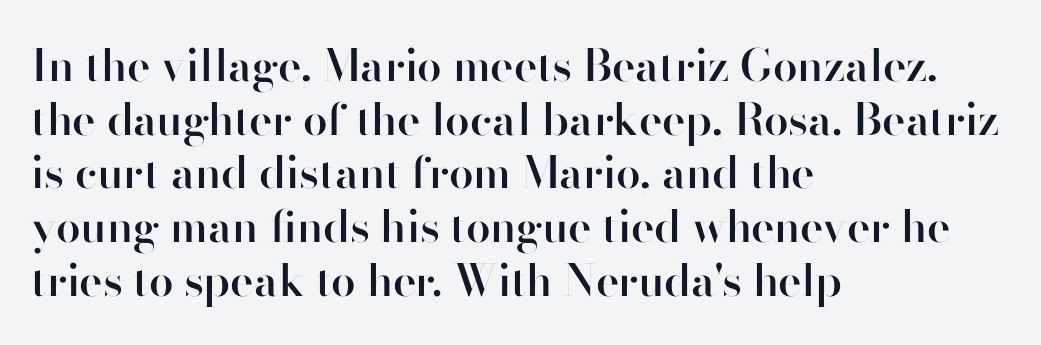
Casual observation: everything's shoved over to the left. The letterforms sit shoulder to shoulder at normal distance. The gap between lines stays unmarked. Here the designer chose a conventional face with non-uniform glyph widths. Does the weight exceed regular? Yes, but only to semibold. Examine the stroke ends and you'll find no serifs.
